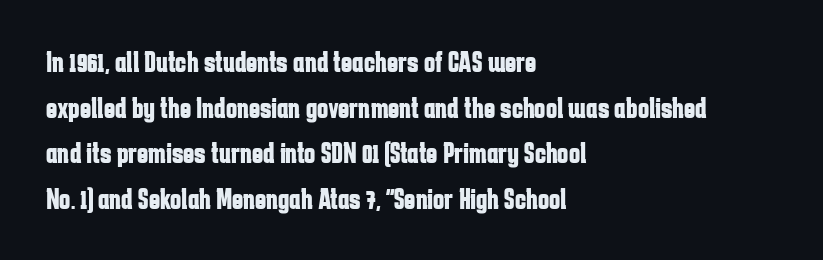
The image shows 30 px bold, condensed sans-serif type, upright; set left-aligned, normal line spacing (1.52x), normal letter spacing, not underlined; low stroke contrast and a medium x-height.
